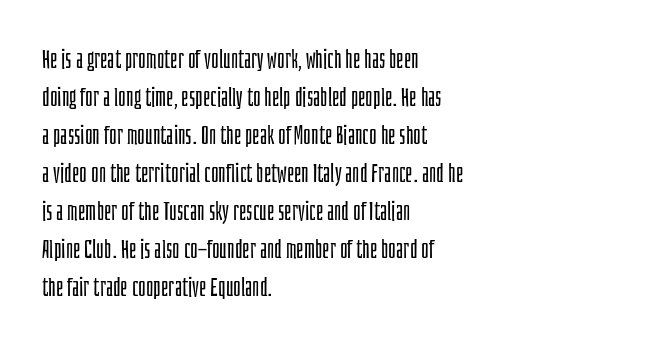
Q: Is the text bold? A: No.
Q: Is the text italic (slanted)? A: No, it is upright.
Q: Is the text underlined? A: No.
Q: How is the paragraph aligned? A: Left-aligned.
Q: Is the spacing between letters normal or unusually wide? A: Normal.
Q: Is the spacing between lines tight, normal or loose? A: Normal.
